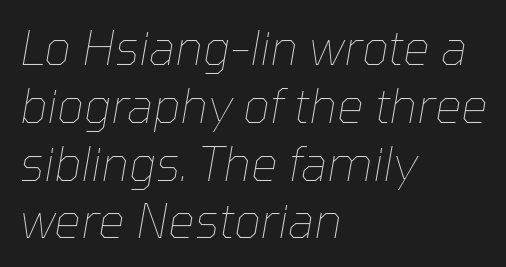
{"italic": "yes", "lean": "right", "slant_degrees": 10, "bold": "no", "weight": "thin", "width": "normal", "stroke_contrast": "low", "x_height": "medium", "monospaced": "no", "underline": "no", "align": "left", "line_spacing_ratio": 1.23, "letter_spacing": "normal", "letter_spacing_em": 0.0, "glyph_px": 47}
